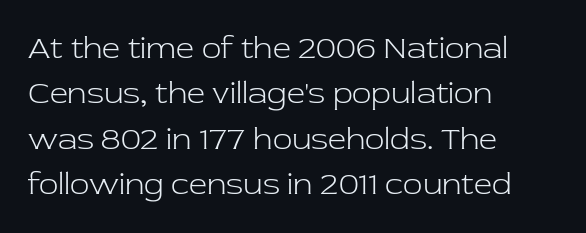
Is this a fixed-width face? No — the glyphs have proportional, varying widths. This is not heavy type; no bold has been used. Check where the strokes stop: tiny serifs finish them off. The words here are not underlined. Quick note: not italic, upright.
